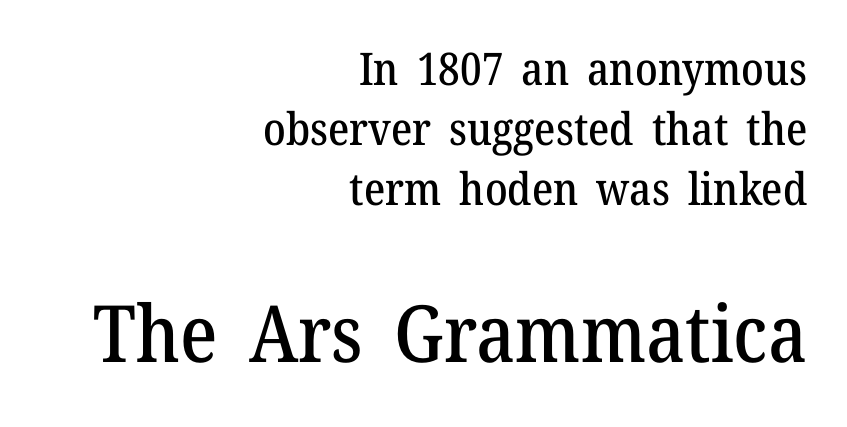
These lines sit exactly where default settings would place them. This is serif lettering, the kind often seen in printed books. Think of a printed novel: that variable character pitch is what you see here. Visually the block forms a straight wall on the right and a jagged coastline on the left.
